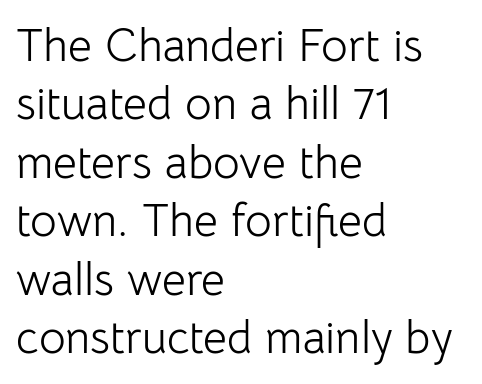
{"serif": "no", "italic": "no", "bold": "no", "weight": "light", "width": "normal", "stroke_contrast": "low", "x_height": "medium", "monospaced": "no", "underline": "no", "align": "left", "line_spacing": "normal", "line_spacing_ratio": 1.27, "letter_spacing": "normal", "letter_spacing_em": 0.0, "glyph_px": 46}
